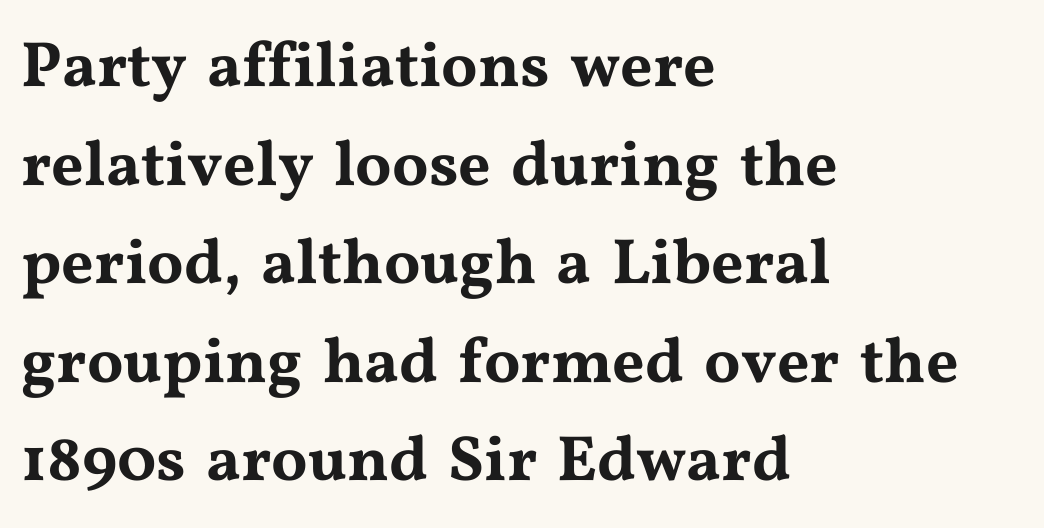
The typesetter chose a ragged-right arrangement here. Compared with typical paragraphs, the rows here are spaced about the same. A clean baseline with only descenders dipping below it. Here the glyphs are tracked normally, forming tight word shapes. Each letter keeps its own natural width here, so spacing adapts to shape. Does the type have serifs? Yes, each stem ends in a small foot.
